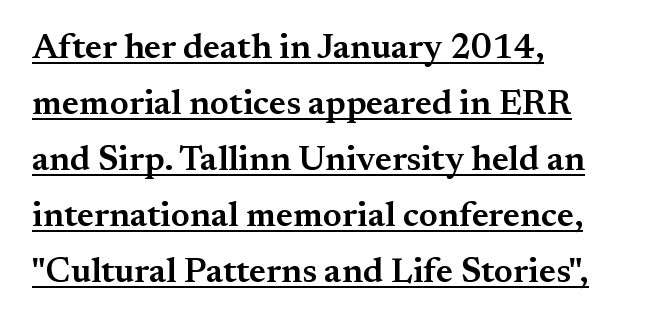
Horizontal alignment here is leftward, the default for most running prose. Is there an underline? Yes — a line sits under the letters. The line texture is even and compact thanks to regular tracking. The vertical gap from one line to the next is medium. Summary of weight: moderately heavy, a semibold. A serif font was chosen for this passage.
